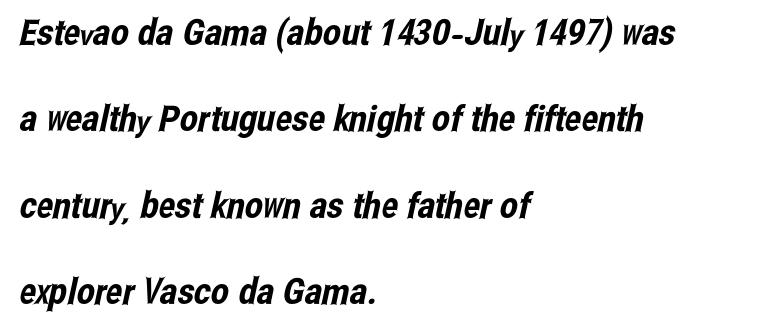
The image shows 36 px condensed sans-serif type; set left-aligned, loose line spacing (2.4x), normal letter spacing, not underlined; low stroke contrast and a medium x-height.
